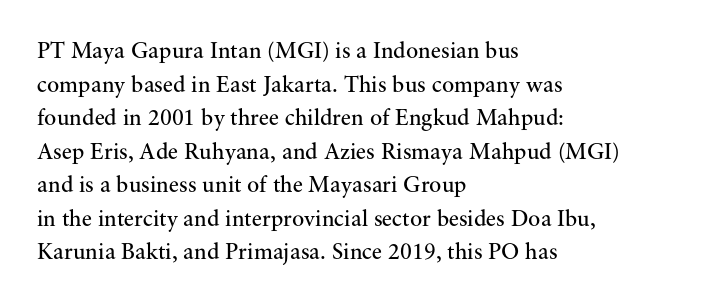
The image shows 23 px text type, upright; set left-aligned, normal line spacing (1.46x), normal letter spacing, not underlined.
